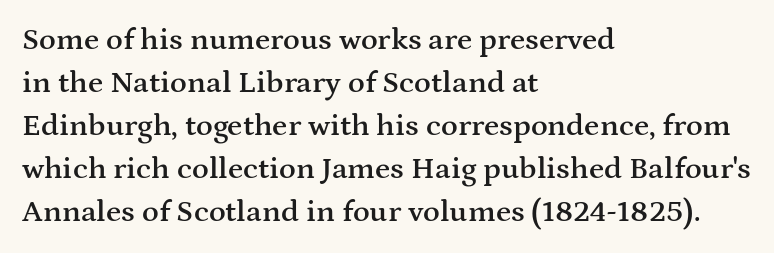
Q: Is the text bold? A: Semi-bold.
Q: Is the text italic (slanted)? A: No, it is upright.
Q: Is the typeface a serif or a sans-serif typeface? A: Serif.
Q: Is the text underlined? A: No.
Q: How is the paragraph aligned? A: Left-aligned.
Q: Is the spacing between letters normal or unusually wide? A: Normal.
Q: Is the spacing between lines tight, normal or loose? A: Normal.
Q: Width (condensed, normal, or wide)? A: Wide.
Q: Stroke contrast? A: Medium.
Q: x-height? A: Medium.
Q: Monospaced? A: No.
